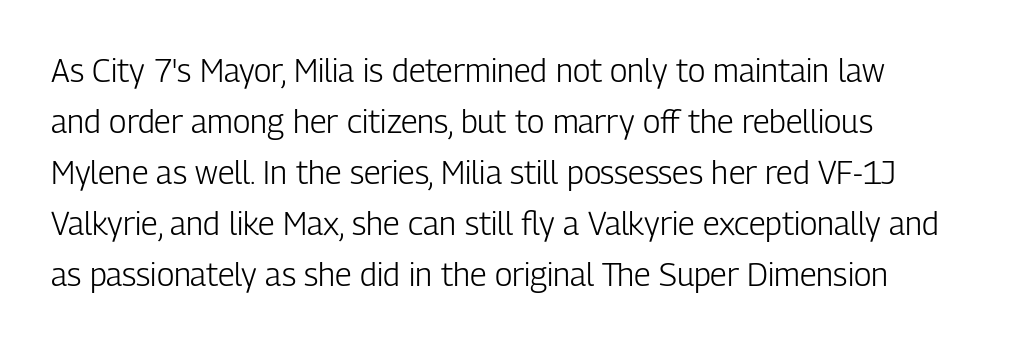
The image shows 32 px light, condensed sans-serif type, upright; set left-aligned, normal line spacing (1.59x), normal letter spacing, not underlined; low stroke contrast and a medium x-height.
